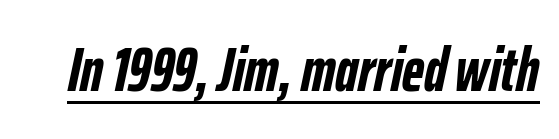
{"italic": "yes", "lean": "right", "slant_degrees": 12, "bold": "yes", "weight": "semibold", "width": "condensed", "stroke_contrast": "low", "x_height": "medium", "monospaced": "no", "underline": "yes", "letter_spacing": "normal", "letter_spacing_em": 0.0, "glyph_px": 62}
